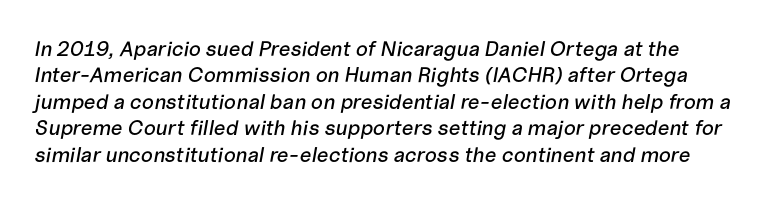
The image shows 21 px text type, italic (leaning right); set normal line spacing (1.26x), normal letter spacing, not underlined.
